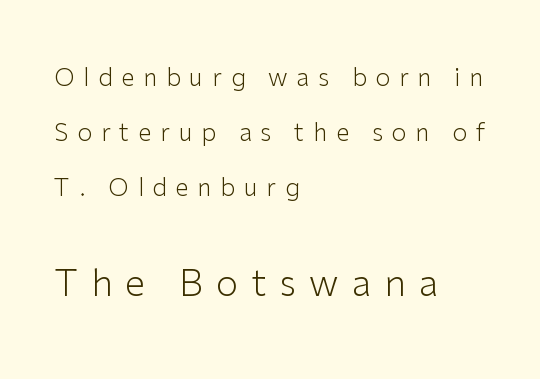
The setting favours the left margin, as ordinary paragraphs usually do. You can tell it's not italic because the verticals are truly vertical. The words here are not underlined. Proportional: the letters do not fall into vertical columns. The more generous point size was reserved for the lower chunk. The passage shown is not bold in any degree.
